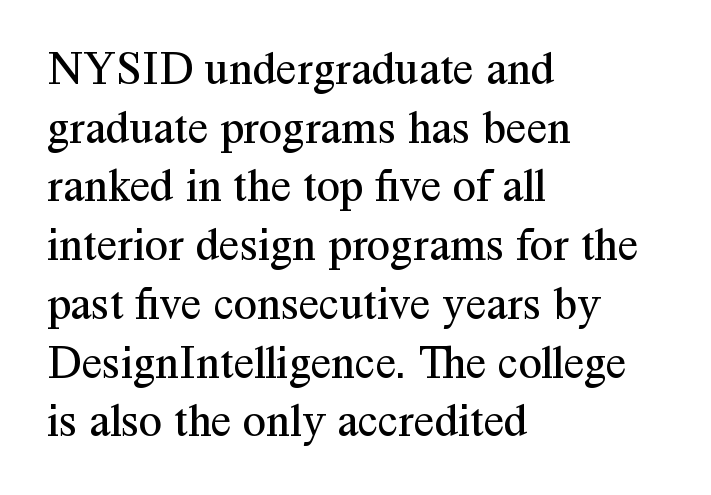
Q: Is the text bold? A: No.
Q: Is the text italic (slanted)? A: No, it is upright.
Q: Is the typeface a serif or a sans-serif typeface? A: Serif.
Q: Is the text underlined? A: No.
Q: How is the paragraph aligned? A: Left-aligned.
Q: Is the spacing between letters normal or unusually wide? A: Normal.
Q: Is the spacing between lines tight, normal or loose? A: Normal.
Q: Width (condensed, normal, or wide)? A: Normal.
Q: Stroke contrast? A: Medium.
Q: x-height? A: Medium.
Q: Monospaced? A: No.
